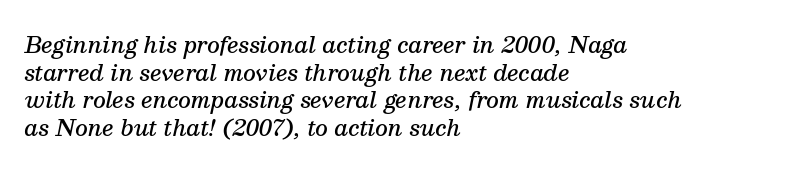
The image shows 22 px text type, italic (leaning right); set left-aligned, normal line spacing (1.26x), normal letter spacing, not underlined.
